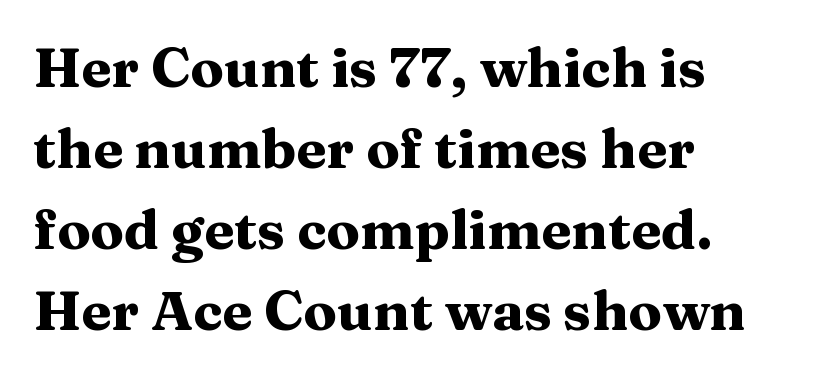
Q: Is the text bold? A: Yes.
Q: Is the text italic (slanted)? A: No, it is upright.
Q: Is the typeface a serif or a sans-serif typeface? A: Serif.
Q: Is the text underlined? A: No.
Q: How is the paragraph aligned? A: Left-aligned.
Q: Is the spacing between letters normal or unusually wide? A: Normal.
Q: Is the spacing between lines tight, normal or loose? A: Normal.
Q: Width (condensed, normal, or wide)? A: Wide.
Q: Stroke contrast? A: Medium.
Q: x-height? A: Medium.
Q: Monospaced? A: No.
